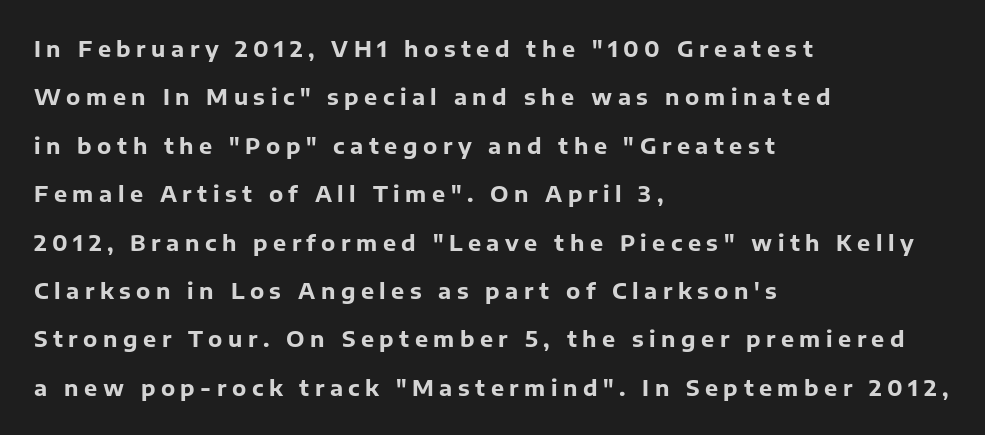
Q: Is the text bold? A: Yes.
Q: Is the text italic (slanted)? A: No, it is upright.
Q: Is the text underlined? A: No.
Q: How is the paragraph aligned? A: Left-aligned.
Q: Is the spacing between letters normal or unusually wide? A: Unusually wide.
Q: Is the spacing between lines tight, normal or loose? A: Loose.
